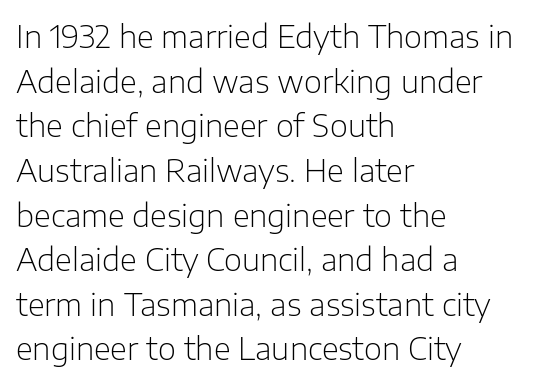
The image shows 31 px light sans-serif type, upright; set left-aligned, normal line spacing (1.44x), normal letter spacing, not underlined; low stroke contrast and a medium x-height.
